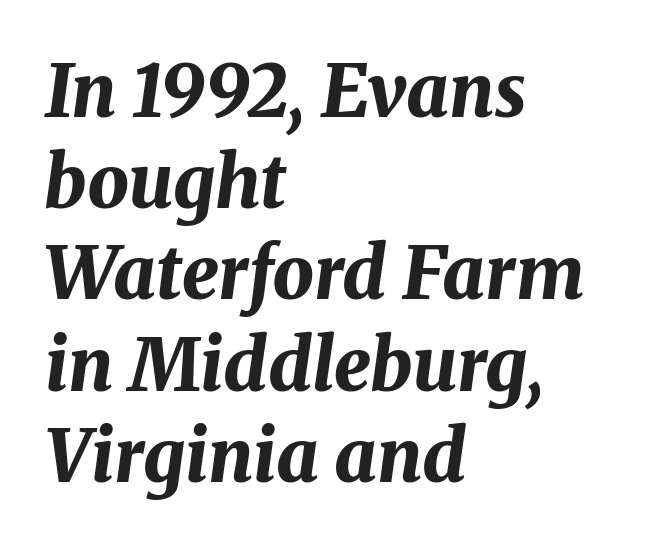
Leftover space on each line is placed entirely after the last word. These lines were composed using italics. These lines carry a lot of weight — the face is fully bold. Is the letter spacing exaggerated? No — it looks like the ordinary default.
